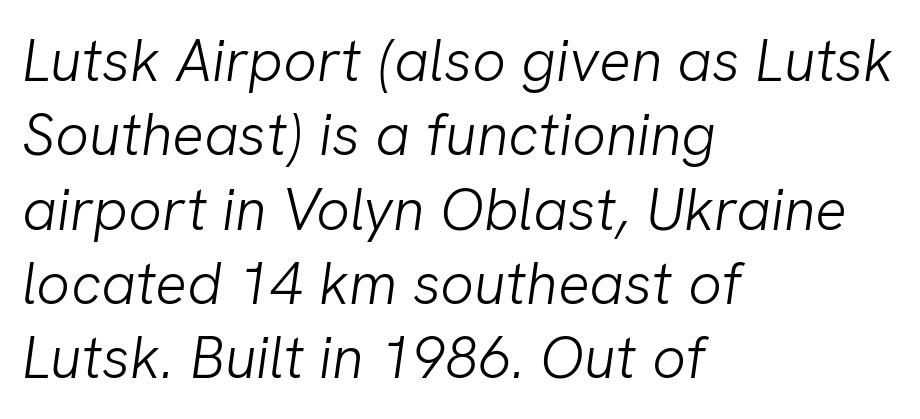
The image shows 59 px light sans-serif type; set left-aligned, normal line spacing (1.26x), normal letter spacing, not underlined; low stroke contrast and a medium x-height.
